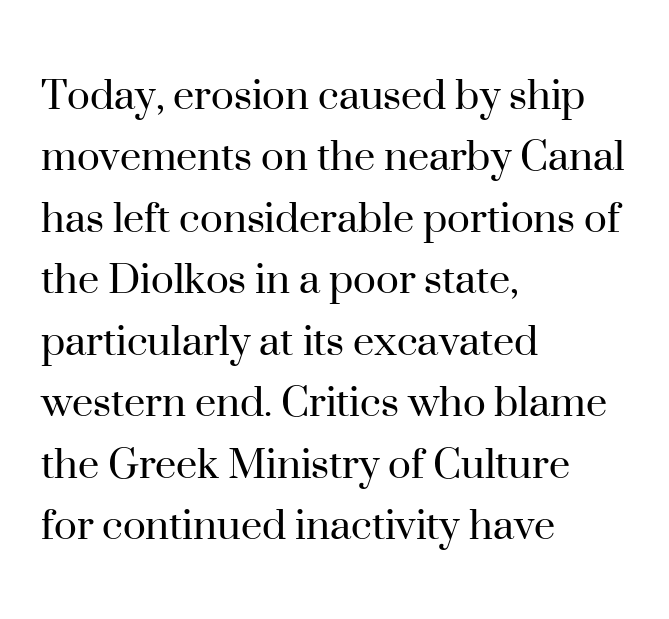
The image shows 48 px regular-weight serif type, upright; set left-aligned, normal line spacing (1.28x), normal letter spacing, not underlined; high stroke contrast and a small x-height.
